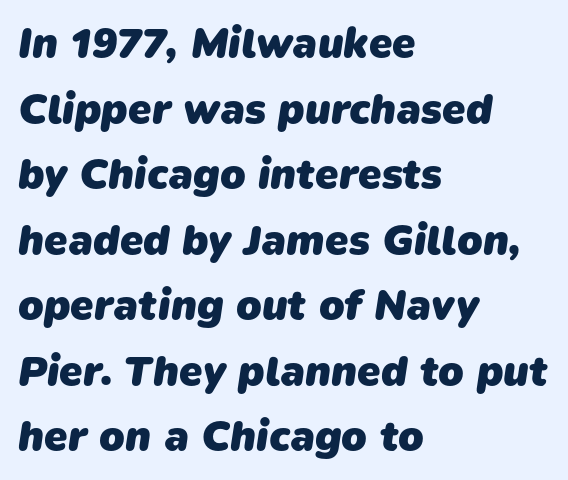
{"serif": "no", "bold": "yes", "weight": "heavy", "width": "normal", "stroke_contrast": "low", "x_height": "medium", "monospaced": "no", "underline": "no", "align": "left", "line_spacing": "normal", "line_spacing_ratio": 1.56, "letter_spacing": "normal", "letter_spacing_em": 0.0, "glyph_px": 42}
